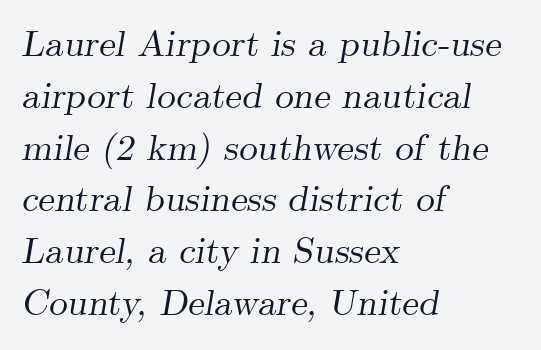
{"serif": "yes", "italic": "yes", "lean": "right", "slant_degrees": 9, "width": "normal", "stroke_contrast": "medium", "x_height": "small", "monospaced": "no", "underline": "no", "align": "left", "line_spacing": "normal", "line_spacing_ratio": 1.4, "letter_spacing": "normal", "letter_spacing_em": 0.0, "glyph_px": 37}
